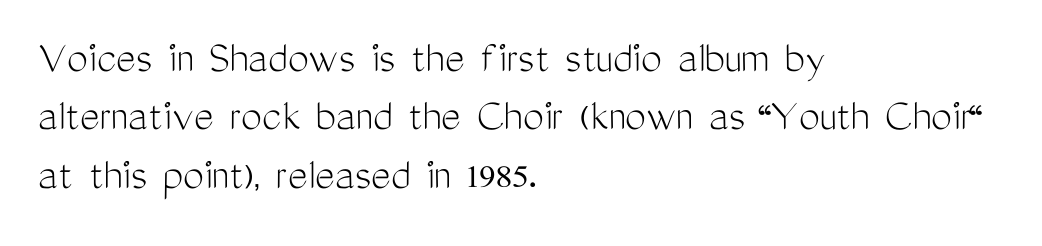
The image shows 47 px light, condensed sans-serif type, upright; set left-aligned, line spacing 1.24x, normal letter spacing, not underlined; medium stroke contrast and a medium x-height.
